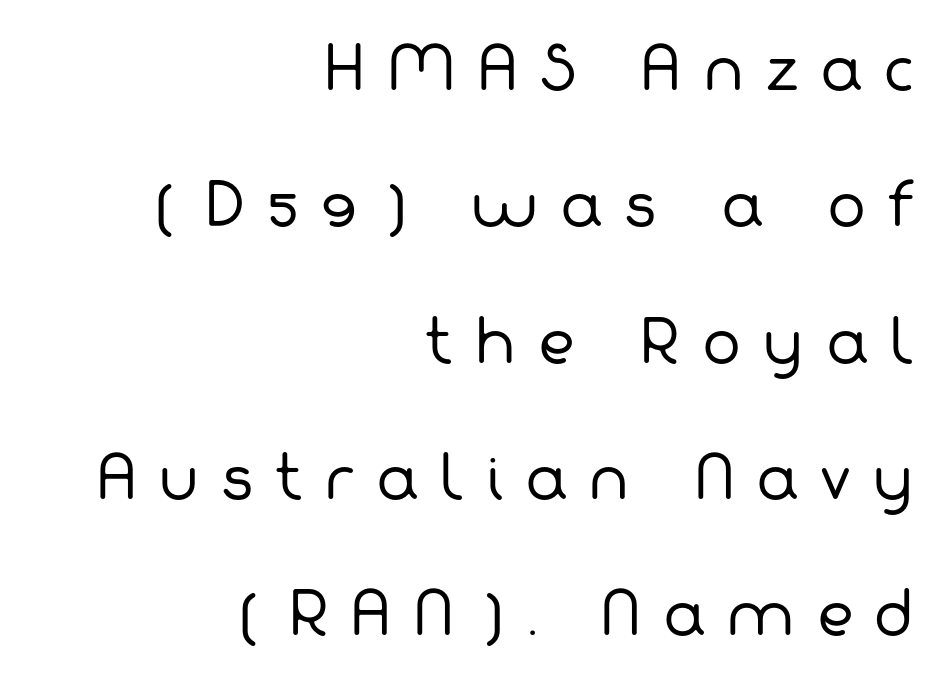
Q: Is the text bold? A: No.
Q: Is the typeface a serif or a sans-serif typeface? A: Sans-serif.
Q: Is the text underlined? A: No.
Q: How is the paragraph aligned? A: Right-aligned.
Q: Is the spacing between letters normal or unusually wide? A: Unusually wide.
Q: Is the spacing between lines tight, normal or loose? A: Loose.
Q: Width (condensed, normal, or wide)? A: Normal.
Q: Stroke contrast? A: Low.
Q: x-height? A: Medium.
Q: Monospaced? A: No.
